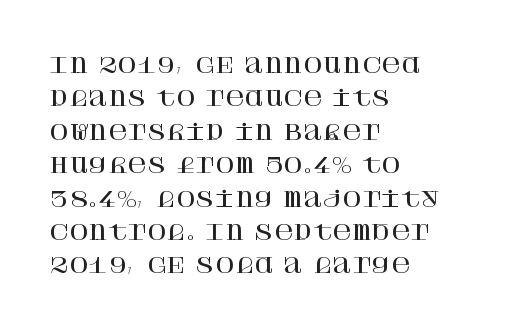
{"italic": "no", "underline": "no", "align": "left", "line_spacing": "normal", "line_spacing_ratio": 1.59, "letter_spacing": "normal", "letter_spacing_em": 0.0, "glyph_px": 21}
